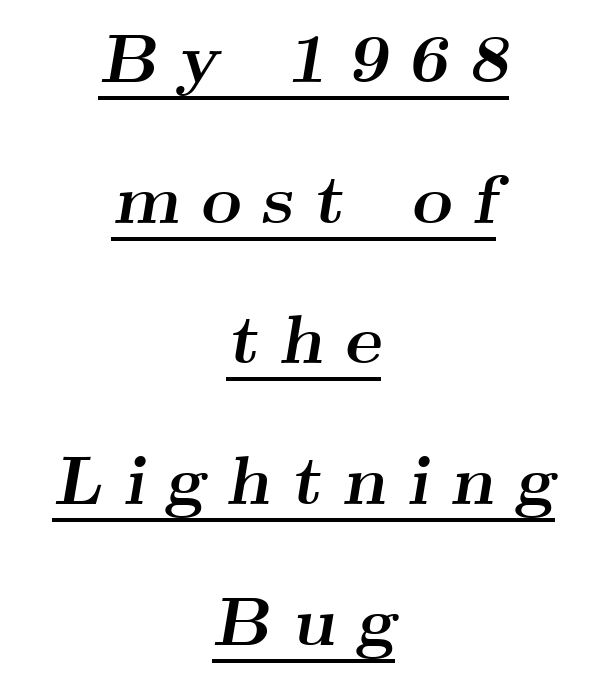
Q: Is the text bold? A: Yes.
Q: Is the text italic (slanted)? A: Yes, it leans right by about 9 degrees.
Q: Is the typeface a serif or a sans-serif typeface? A: Serif.
Q: Is the text underlined? A: Yes.
Q: How is the paragraph aligned? A: Centered.
Q: Is the spacing between letters normal or unusually wide? A: Unusually wide.
Q: Is the spacing between lines tight, normal or loose? A: Loose.
Q: Width (condensed, normal, or wide)? A: Wide.
Q: Stroke contrast? A: Medium.
Q: x-height? A: Small.
Q: Monospaced? A: No.
